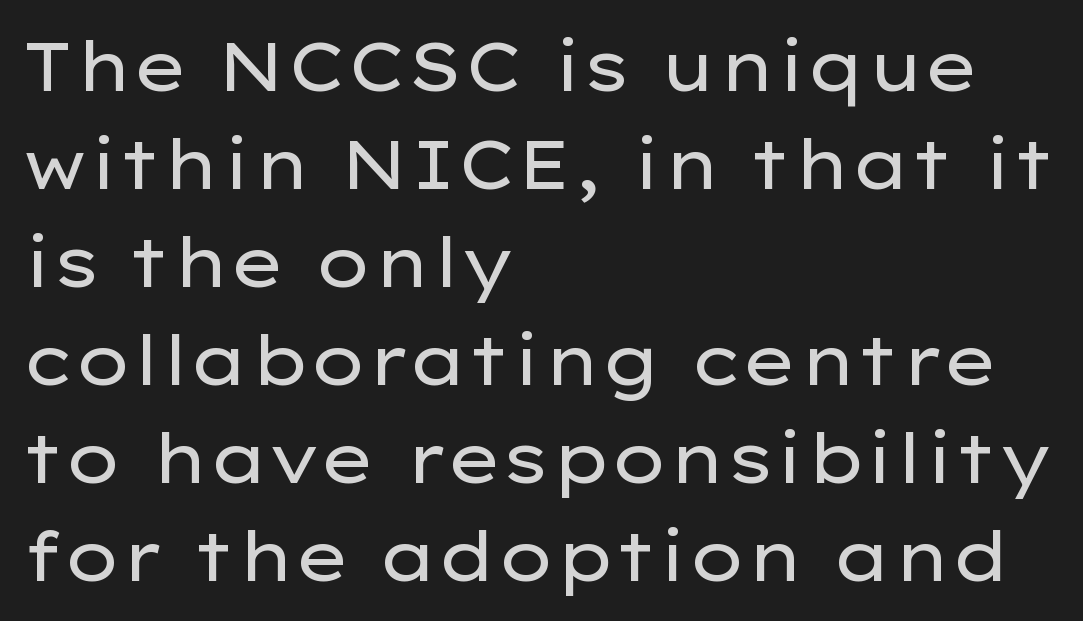
Leading: standard. Observe the ordinary spacing: letters are neighbours, not strangers. The passage is arranged the way most books set body copy — flush left. These lines are rendered in a variable-pitch font. Serifs: no, the terminals of the letterforms are clean. Check the space under the baseline: it is left empty.
